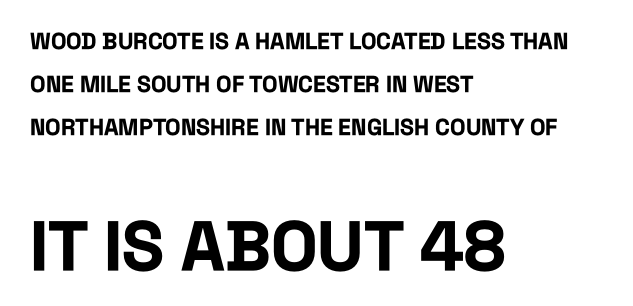
The image shows 69 px bold, condensed sans-serif type, upright; set left-aligned, line spacing 1.87x, normal letter spacing, not underlined; the second (bottom) block is 3.0x larger; low stroke contrast and a large x-height.
